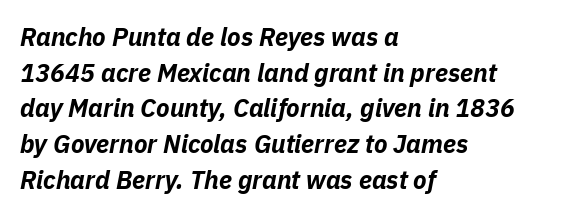
The image shows 25 px bold type, italic (leaning right); set left-aligned, normal line spacing (1.43x), normal letter spacing, not underlined.
